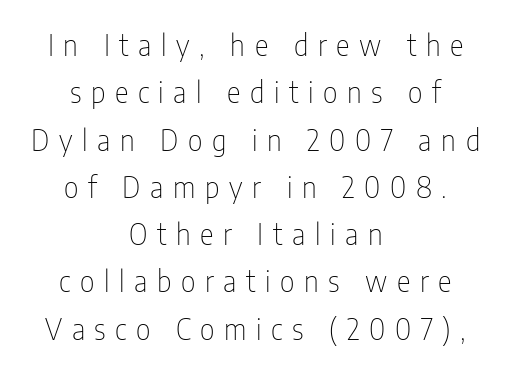
The cut favours lightness, reaching ordinary text weight at its darkest. Characters follow at a spacing far wider than the type designer built in. The rows are spaced the way most documents space them. Every character sits straight up, as roman type does. Short and long lines alike share a common midpoint. Nobody drew a line under any word here.
